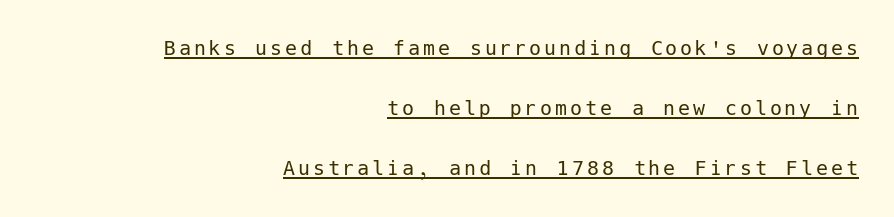
Does a line run under the words? Yes, clearly. Horizontal alignment here is rightward, an uncommon choice for prose. The vertical gap from one line to the next is large. Caption: face not bold, strokes unweighted. Rendered with straight, roman letterforms.
